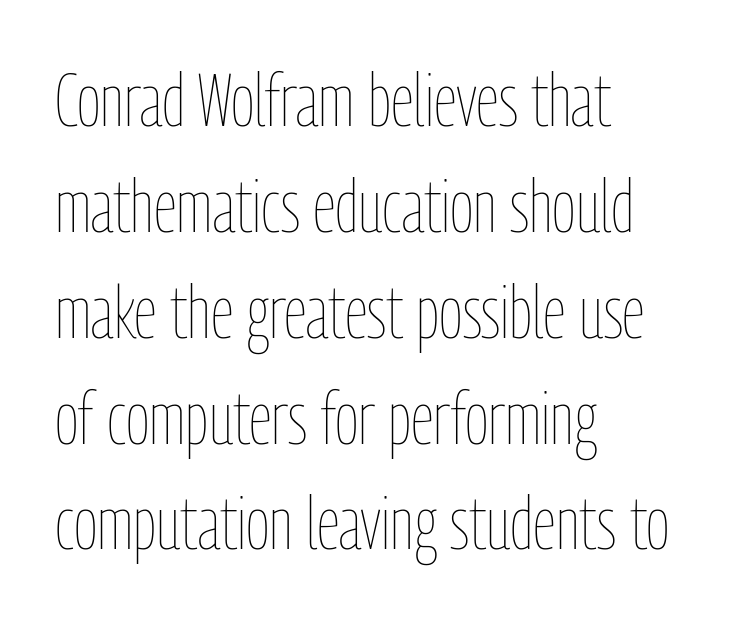
Q: Is the text bold? A: No.
Q: Is the text italic (slanted)? A: No, it is upright.
Q: Is the text underlined? A: No.
Q: How is the paragraph aligned? A: Left-aligned.
Q: Is the spacing between letters normal or unusually wide? A: Normal.
Q: Is the spacing between lines tight, normal or loose? A: Normal.
Q: Width (condensed, normal, or wide)? A: Condensed.
Q: Stroke contrast? A: Low.
Q: x-height? A: Medium.
Q: Monospaced? A: No.
